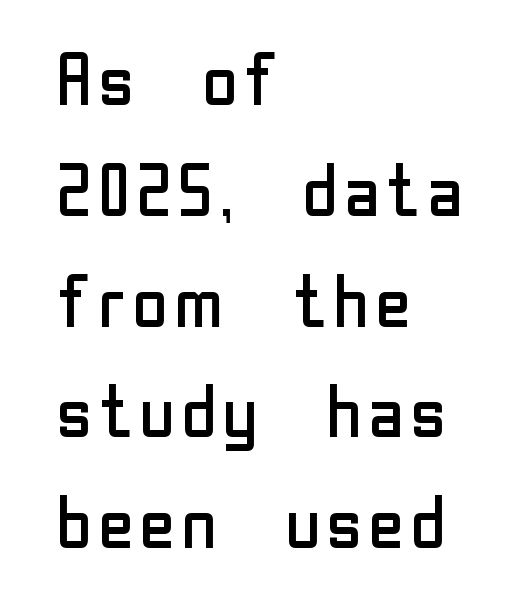
{"serif": "no", "italic": "no", "bold": "no", "weight": "regular", "width": "normal", "stroke_contrast": "low", "x_height": "medium", "monospaced": "no", "underline": "no", "align": "left", "line_spacing": "normal", "line_spacing_ratio": 1.56, "letter_spacing": "normal", "letter_spacing_em": 0.0, "glyph_px": 71}
